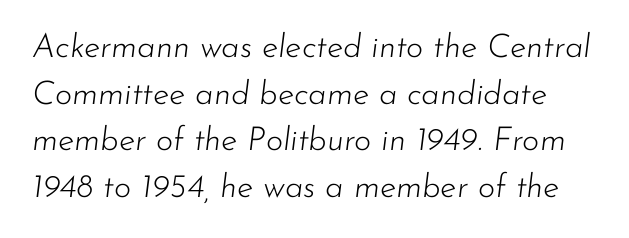
Q: Is the text bold? A: No.
Q: Is the text italic (slanted)? A: Yes, it leans right by about 7 degrees.
Q: Is the text underlined? A: No.
Q: Is the spacing between letters normal or unusually wide? A: Normal.
Q: Is the spacing between lines tight, normal or loose? A: Normal.
Q: Width (condensed, normal, or wide)? A: Normal.
Q: Stroke contrast? A: Low.
Q: x-height? A: Small.
Q: Monospaced? A: No.
